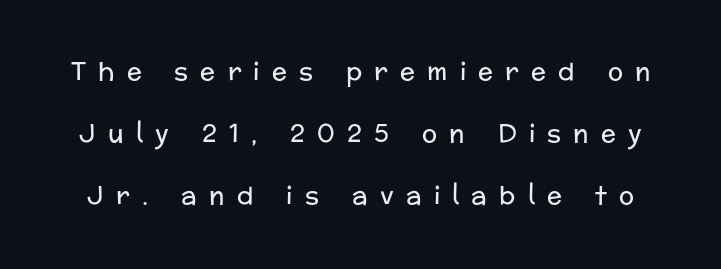
{"italic": "no", "bold": "no", "underline": "no", "line_spacing": "loose", "line_spacing_ratio": 2.49, "letter_spacing": "wide", "letter_spacing_em": 0.49, "glyph_px": 25}
